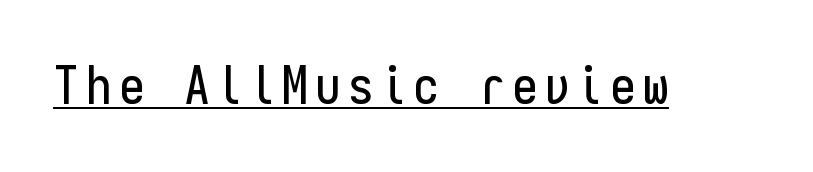
The image shows 52 px condensed sans-serif type, upright, monospaced; set underlined; low stroke contrast and a medium x-height.
